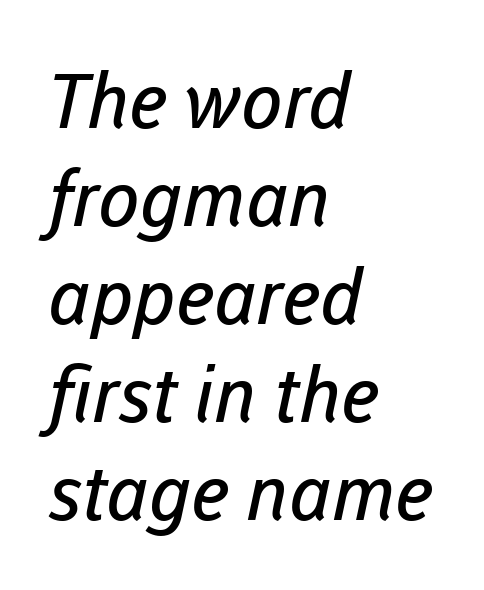
Q: Is the text bold? A: No.
Q: Is the typeface a serif or a sans-serif typeface? A: Sans-serif.
Q: Is the text underlined? A: No.
Q: How is the paragraph aligned? A: Left-aligned.
Q: Is the spacing between letters normal or unusually wide? A: Normal.
Q: Is the spacing between lines tight, normal or loose? A: Normal.
Q: Width (condensed, normal, or wide)? A: Normal.
Q: Stroke contrast? A: Low.
Q: x-height? A: Medium.
Q: Monospaced? A: No.
